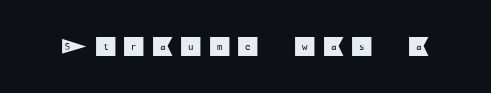
The image shows 22 px text type, upright; set unusually wide letter spacing (+0.32 em), not underlined.
